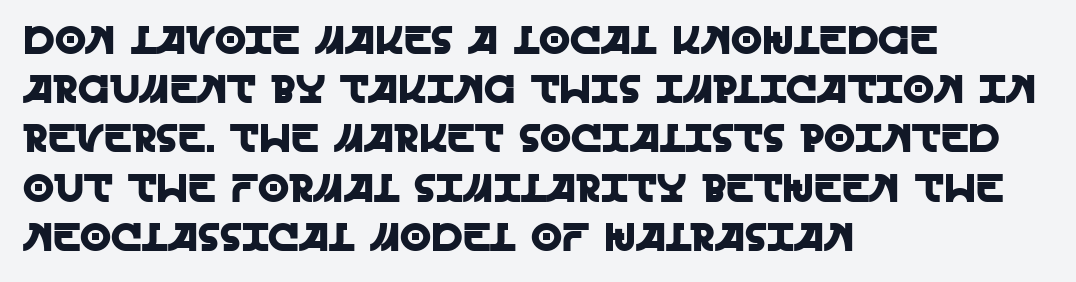
The image shows 40 px sans-serif type, upright; set left-aligned, line spacing 1.23x, normal letter spacing, not underlined; a large x-height.
